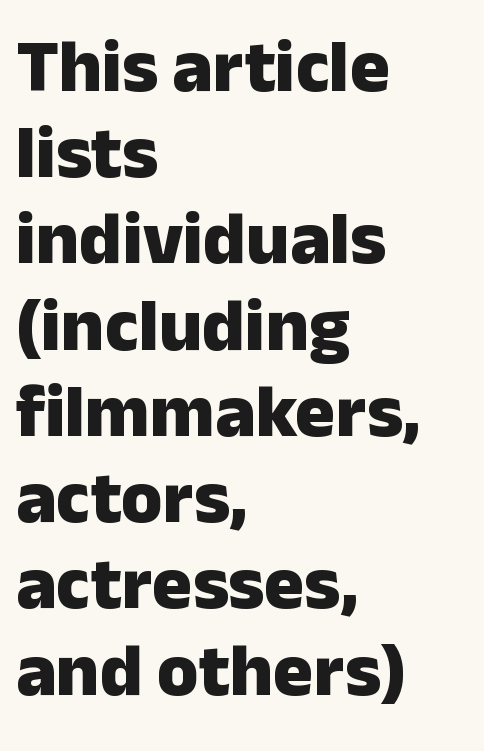
{"serif": "no", "italic": "no", "bold": "yes", "weight": "heavy", "width": "normal", "stroke_contrast": "low", "x_height": "medium", "monospaced": "no", "underline": "no", "align": "left", "line_spacing": "tight", "line_spacing_ratio": 1.15, "letter_spacing": "normal", "letter_spacing_em": 0.0, "glyph_px": 75}
